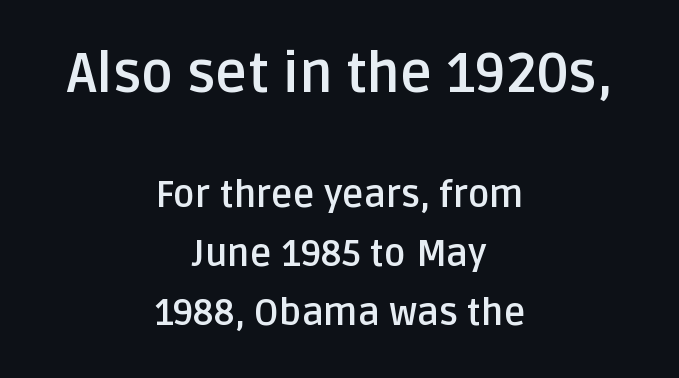
The image shows 55 px semibold sans-serif type, upright; set centered, normal line spacing (1.59x), normal letter spacing, not underlined; the first (top) block is 1.49x larger; low stroke contrast and a large x-height.
